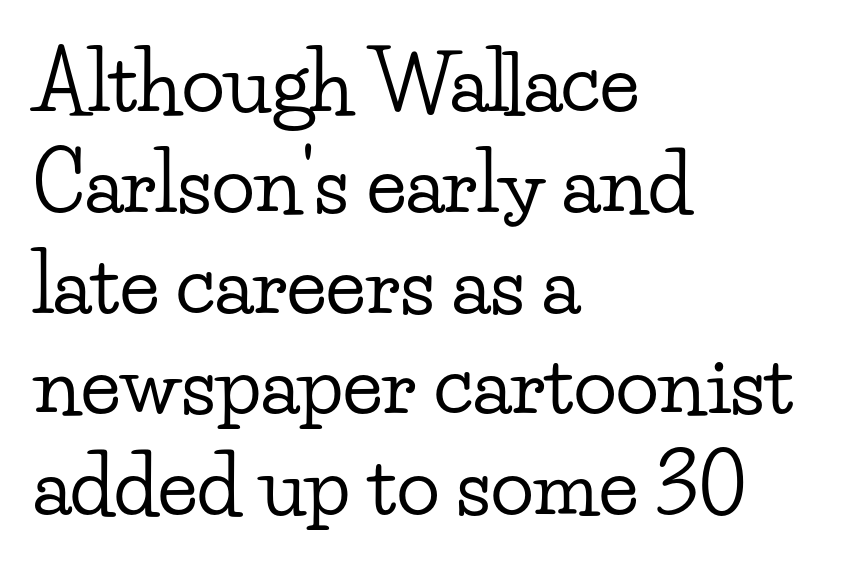
This is roman type, the default non-slanted kind. This block has exactly the height ordinary leading produces. Spacing between characters is what you'd get straight out of the box. Varying glyph widths throughout — classic text-font behaviour. This is serif lettering, the kind often seen in printed books. The area under the type is left untouched.
